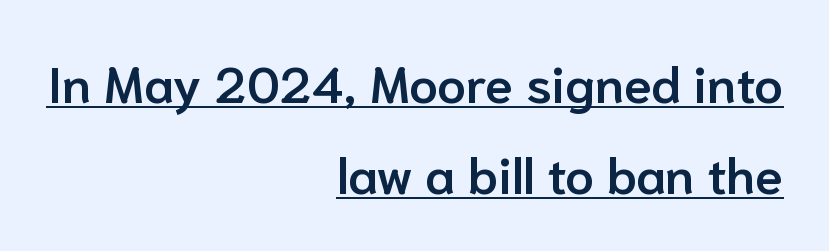
Q: Is the text bold? A: Semi-bold.
Q: Is the text italic (slanted)? A: No, it is upright.
Q: Is the typeface a serif or a sans-serif typeface? A: Sans-serif.
Q: Is the text underlined? A: Yes.
Q: How is the paragraph aligned? A: Right-aligned.
Q: Is the spacing between letters normal or unusually wide? A: Normal.
Q: Width (condensed, normal, or wide)? A: Normal.
Q: Stroke contrast? A: Low.
Q: x-height? A: Medium.
Q: Monospaced? A: No.
